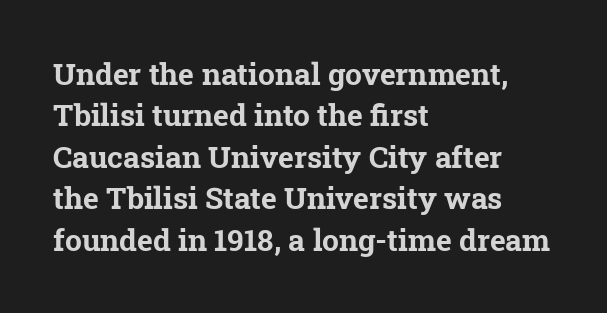
Q: Is the text bold? A: Yes.
Q: Is the typeface a serif or a sans-serif typeface? A: Serif.
Q: Is the text underlined? A: No.
Q: How is the paragraph aligned? A: Left-aligned.
Q: Is the spacing between letters normal or unusually wide? A: Normal.
Q: Is the spacing between lines tight, normal or loose? A: Normal.
Q: Width (condensed, normal, or wide)? A: Normal.
Q: Stroke contrast? A: Low.
Q: x-height? A: Medium.
Q: Monospaced? A: No.
